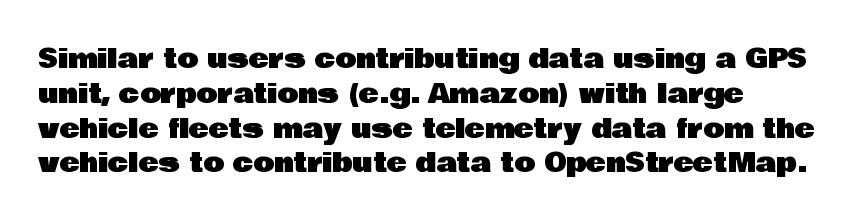
Students, observe: this is what conventionally led text looks like. This sample uses plain, unmodified letter spacing. Nobody drew a line under any word here. The typesetter chose a ragged-right arrangement here. Style check: upright.
